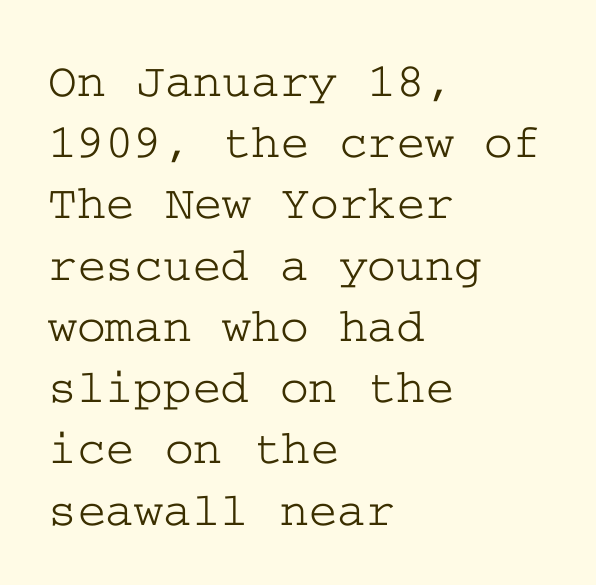
Q: Is the text italic (slanted)? A: No, it is upright.
Q: Is the typeface a serif or a sans-serif typeface? A: Serif.
Q: Is the text underlined? A: No.
Q: How is the paragraph aligned? A: Left-aligned.
Q: Is the spacing between letters normal or unusually wide? A: Normal.
Q: Is the spacing between lines tight, normal or loose? A: Normal.
Q: Width (condensed, normal, or wide)? A: Wide.
Q: Stroke contrast? A: Low.
Q: x-height? A: Medium.
